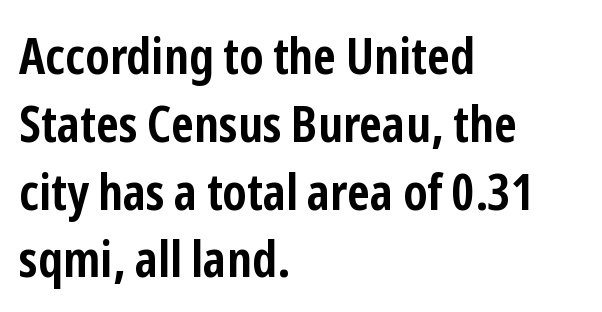
The image shows 51 px semibold, condensed sans-serif type, upright; set left-aligned, normal line spacing (1.33x), normal letter spacing, not underlined; low stroke contrast and a medium x-height.
